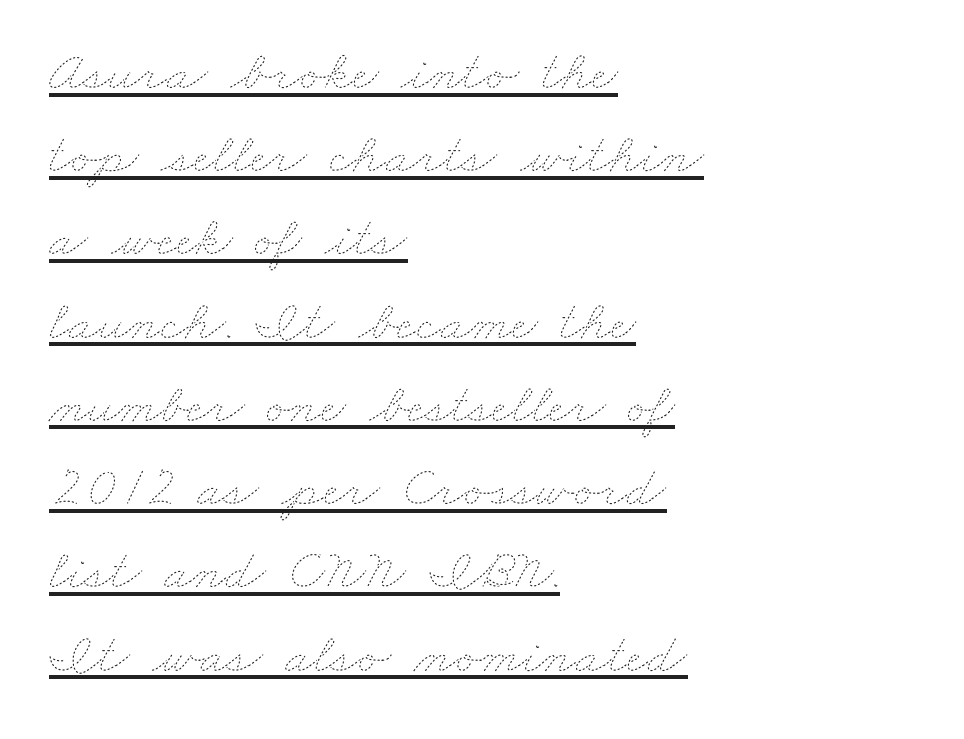
Q: Is the text bold? A: No.
Q: Is the text underlined? A: Yes.
Q: How is the paragraph aligned? A: Left-aligned.
Q: Is the spacing between letters normal or unusually wide? A: Normal.
Q: Is the spacing between lines tight, normal or loose? A: Normal.
Q: Width (condensed, normal, or wide)? A: Wide.
Q: Stroke contrast? A: Low.
Q: x-height? A: Small.
Q: Monospaced? A: No.
